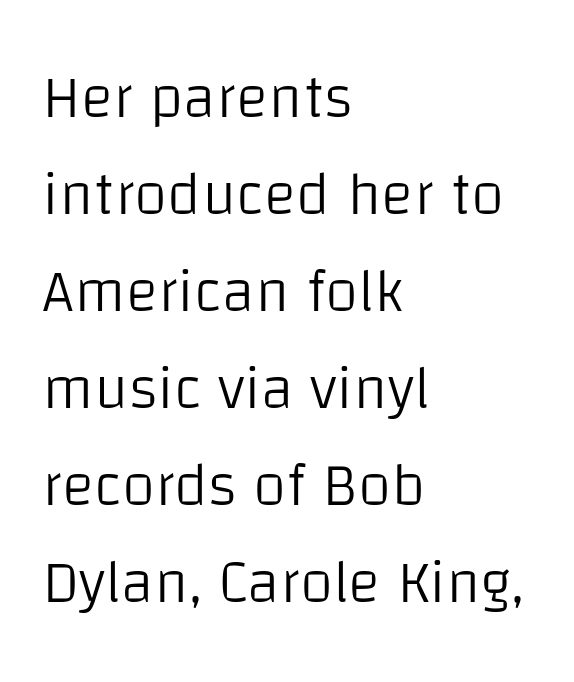
The image shows 61 px light sans-serif type, upright; set left-aligned, normal line spacing (1.59x), normal letter spacing, not underlined; low stroke contrast and a large x-height.
